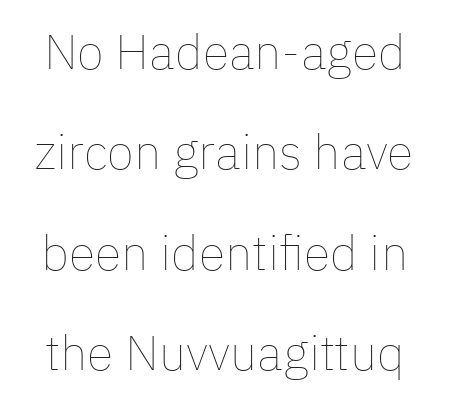
The image shows 49 px thin type, upright; set loose line spacing (2.05x), normal letter spacing, not underlined; low stroke contrast and a medium x-height.
